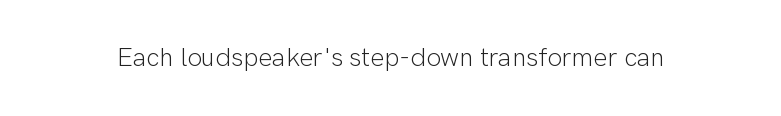
A roman cut, with each character standing at attention. Decoration check: the copy has no underline. The gaps between neighbouring characters are ordinary and unremarkable. Bold? No — there's no thickening of the strokes.
